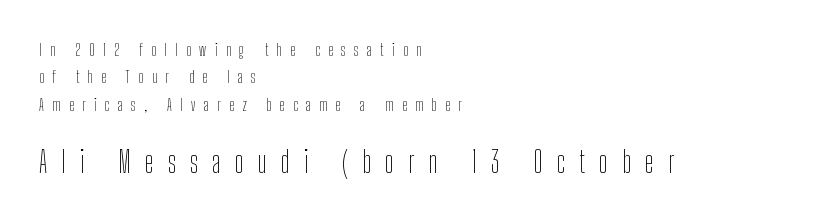
Q: Is the text bold? A: No.
Q: Is the text italic (slanted)? A: No, it is upright.
Q: Is the typeface a serif or a sans-serif typeface? A: Sans-serif.
Q: Is the text underlined? A: No.
Q: How is the paragraph aligned? A: Left-aligned.
Q: Is the spacing between letters normal or unusually wide? A: Unusually wide.
Q: Is the spacing between lines tight, normal or loose? A: Normal.
Q: Which block of text is set in a larger size, the first (top) or the second (bottom)? A: The second (bottom) one.
Q: Width (condensed, normal, or wide)? A: Condensed.
Q: Stroke contrast? A: Low.
Q: x-height? A: Medium.
Q: Monospaced? A: No.
